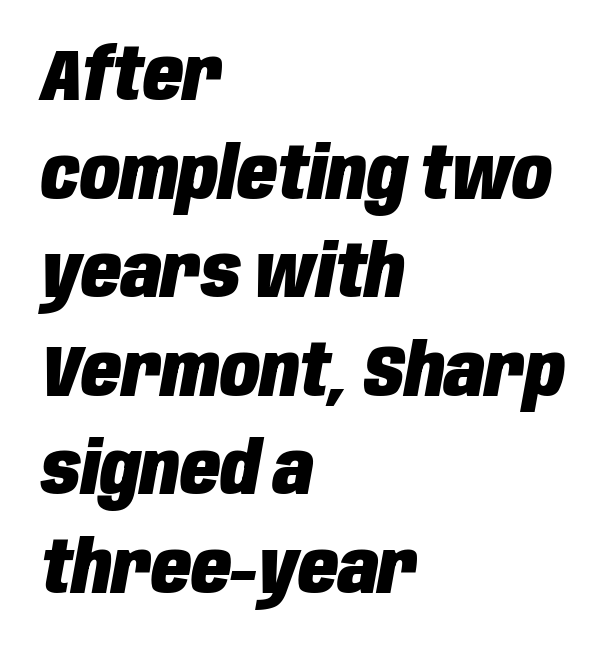
The strip under each line holds only bare page. Honestly, the letter spacing is just normal — you wouldn't notice it. Look at the stroke-to-counter ratio: heavy, a bold. The specimen reads as italic at a glance. Teacher's note: observe the even left margin — that is flush-left alignment. Is this a fixed-width face? No — the glyphs have proportional, varying widths.
